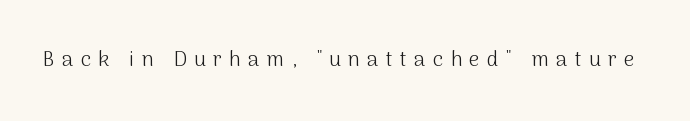
Q: Is the text bold? A: No.
Q: Is the text italic (slanted)? A: No, it is upright.
Q: Is the text underlined? A: No.
Q: Is the spacing between letters normal or unusually wide? A: Unusually wide.
